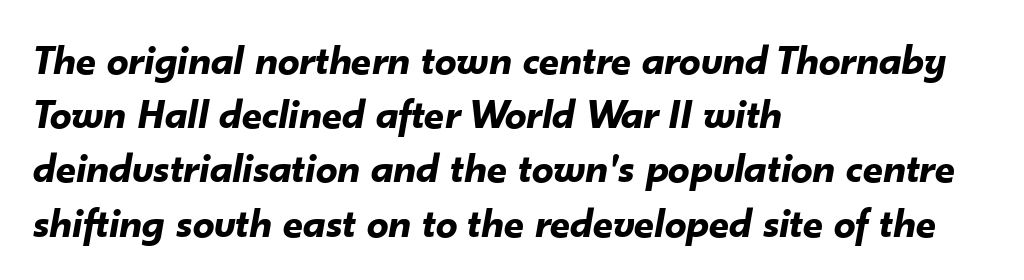
{"italic": "yes", "lean": "right", "slant_degrees": 10, "bold": "yes", "weight": "bold", "width": "normal", "stroke_contrast": "low", "x_height": "small", "monospaced": "no", "underline": "no", "align": "left", "line_spacing": "normal", "line_spacing_ratio": 1.26, "letter_spacing": "normal", "letter_spacing_em": 0.0, "glyph_px": 43}
